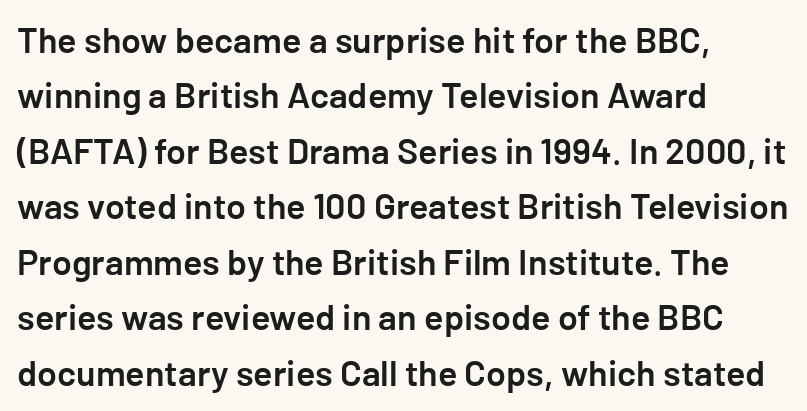
Q: Is the text bold? A: Semi-bold.
Q: Is the text italic (slanted)? A: No, it is upright.
Q: Is the typeface a serif or a sans-serif typeface? A: Sans-serif.
Q: Is the text underlined? A: No.
Q: How is the paragraph aligned? A: Left-aligned.
Q: Is the spacing between letters normal or unusually wide? A: Normal.
Q: Is the spacing between lines tight, normal or loose? A: Normal.
Q: Width (condensed, normal, or wide)? A: Normal.
Q: Stroke contrast? A: Low.
Q: x-height? A: Medium.
